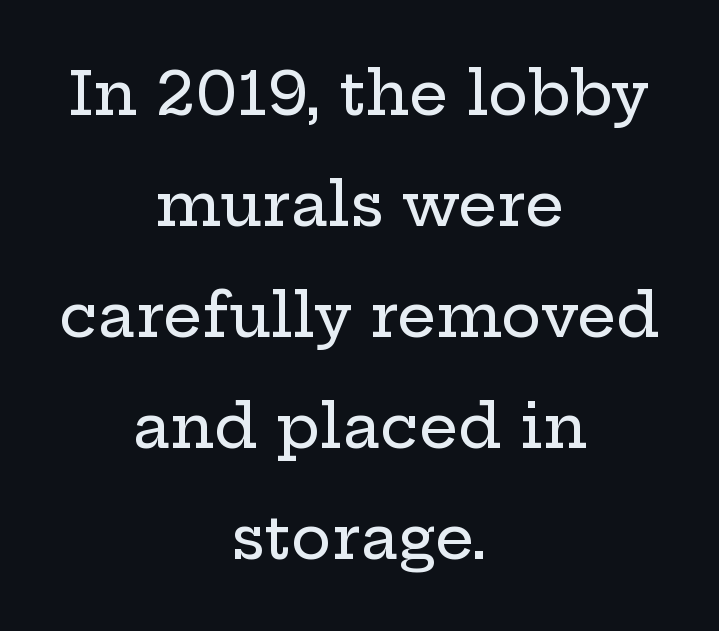
The image shows 61 px wide serif type, upright; set centered, line spacing 1.82x, normal letter spacing, not underlined; low stroke contrast and a medium x-height.
